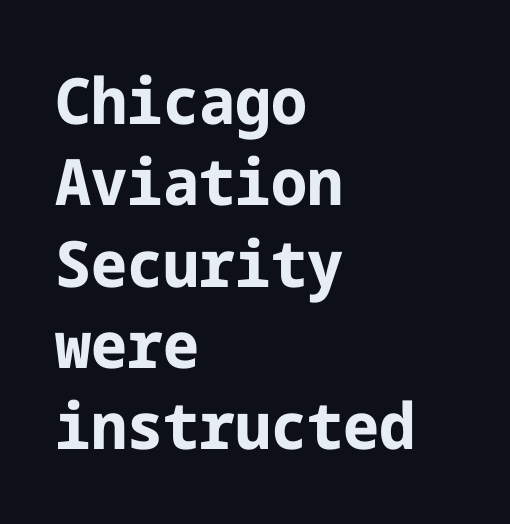
Q: Is the text bold? A: Yes.
Q: Is the text italic (slanted)? A: No, it is upright.
Q: Is the typeface a serif or a sans-serif typeface? A: Sans-serif.
Q: Is the text underlined? A: No.
Q: How is the paragraph aligned? A: Left-aligned.
Q: Is the spacing between letters normal or unusually wide? A: Normal.
Q: Is the spacing between lines tight, normal or loose? A: Normal.
Q: Width (condensed, normal, or wide)? A: Normal.
Q: Stroke contrast? A: Low.
Q: x-height? A: Medium.
